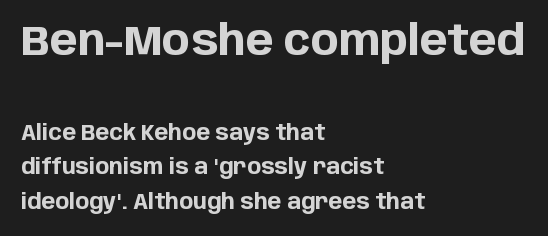
Q: Is the text bold? A: Yes.
Q: Is the text italic (slanted)? A: No, it is upright.
Q: Is the typeface a serif or a sans-serif typeface? A: Sans-serif.
Q: Is the text underlined? A: No.
Q: How is the paragraph aligned? A: Left-aligned.
Q: Is the spacing between letters normal or unusually wide? A: Normal.
Q: Is the spacing between lines tight, normal or loose? A: Normal.
Q: Which block of text is set in a larger size, the first (top) or the second (bottom)? A: The first (top) one.
Q: Width (condensed, normal, or wide)? A: Normal.
Q: Stroke contrast? A: Low.
Q: x-height? A: Large.
Q: Monospaced? A: No.
